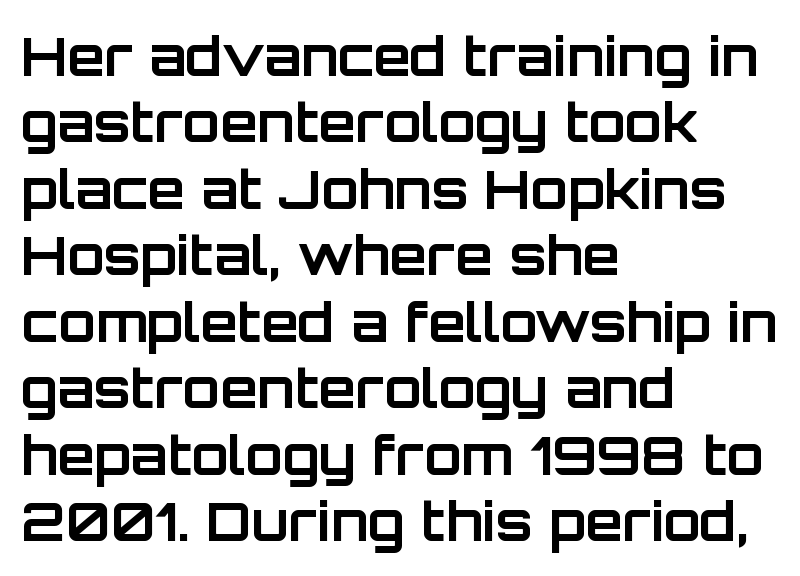
Q: Is the text bold? A: Yes.
Q: Is the text italic (slanted)? A: No, it is upright.
Q: Is the typeface a serif or a sans-serif typeface? A: Sans-serif.
Q: Is the text underlined? A: No.
Q: How is the paragraph aligned? A: Left-aligned.
Q: Is the spacing between letters normal or unusually wide? A: Normal.
Q: Width (condensed, normal, or wide)? A: Normal.
Q: Stroke contrast? A: Low.
Q: x-height? A: Large.
Q: Monospaced? A: No.
